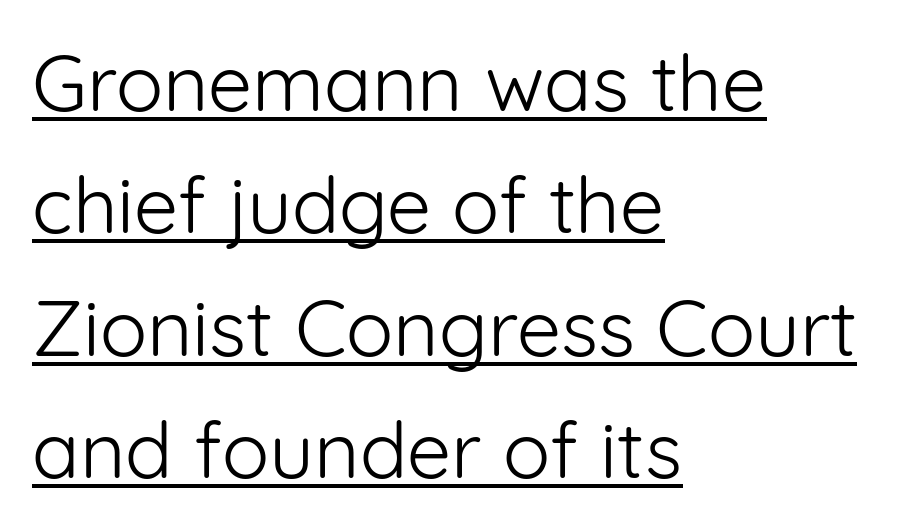
Q: Is the text bold? A: No.
Q: Is the text italic (slanted)? A: No, it is upright.
Q: Is the typeface a serif or a sans-serif typeface? A: Sans-serif.
Q: Is the text underlined? A: Yes.
Q: How is the paragraph aligned? A: Left-aligned.
Q: Is the spacing between letters normal or unusually wide? A: Normal.
Q: Is the spacing between lines tight, normal or loose? A: Normal.
Q: Width (condensed, normal, or wide)? A: Normal.
Q: Stroke contrast? A: Low.
Q: x-height? A: Medium.
Q: Monospaced? A: No.
